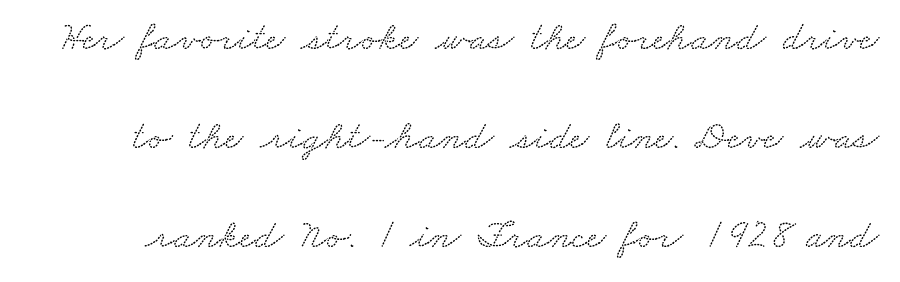
Q: Is the text underlined? A: No.
Q: Is the spacing between letters normal or unusually wide? A: Normal.
Q: Is the spacing between lines tight, normal or loose? A: Loose.
Q: Width (condensed, normal, or wide)? A: Wide.
Q: Stroke contrast? A: Low.
Q: x-height? A: Small.
Q: Monospaced? A: No.
